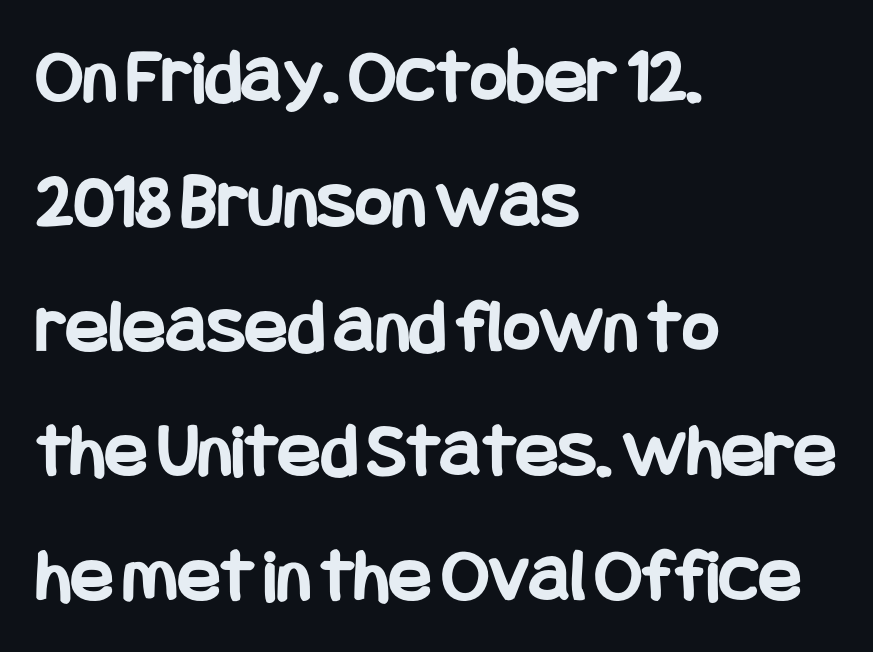
{"serif": "no", "italic": "no", "bold": "yes", "weight": "bold", "width": "condensed", "stroke_contrast": "low", "x_height": "large", "underline": "no", "align": "left", "line_spacing": "normal", "line_spacing_ratio": 1.58, "letter_spacing": "normal", "letter_spacing_em": 0.0, "glyph_px": 79}
